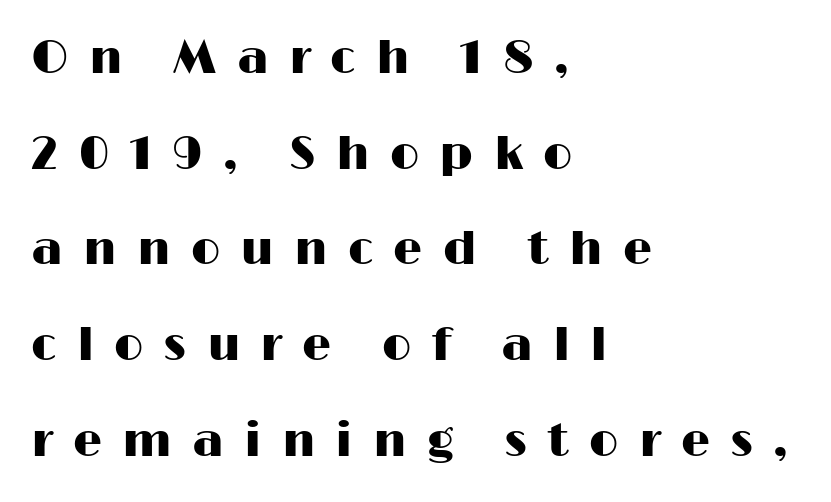
The image shows 46 px wide sans-serif type, upright; set left-aligned, loose line spacing (2.08x), unusually wide letter spacing (+0.44 em), not underlined; high stroke contrast and a medium x-height.
